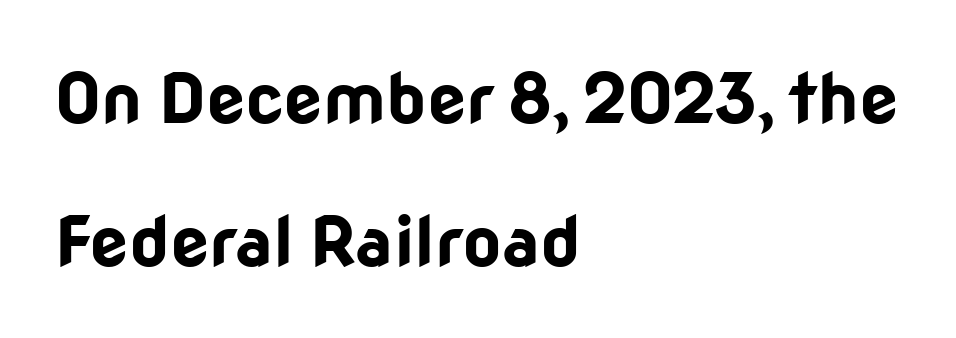
Q: Is the text bold? A: Yes.
Q: Is the text italic (slanted)? A: No, it is upright.
Q: Is the typeface a serif or a sans-serif typeface? A: Sans-serif.
Q: Is the text underlined? A: No.
Q: How is the paragraph aligned? A: Left-aligned.
Q: Is the spacing between letters normal or unusually wide? A: Normal.
Q: Is the spacing between lines tight, normal or loose? A: Loose.
Q: Width (condensed, normal, or wide)? A: Normal.
Q: Stroke contrast? A: Low.
Q: x-height? A: Medium.
Q: Monospaced? A: No.
